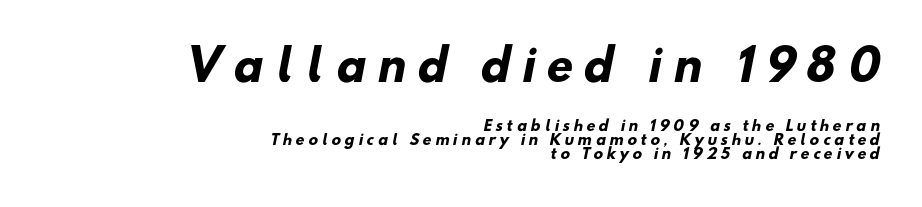
The face used here is proportionally spaced, like ordinary book or web type. The space directly below the letters is spotless. The text was rendered using a sans face with plain stroke endings. Compared with typical body copy, the letter spacing here is much looser. Heavy-handed strokes throughout: this text is bold. Layout note: lines flush right.
